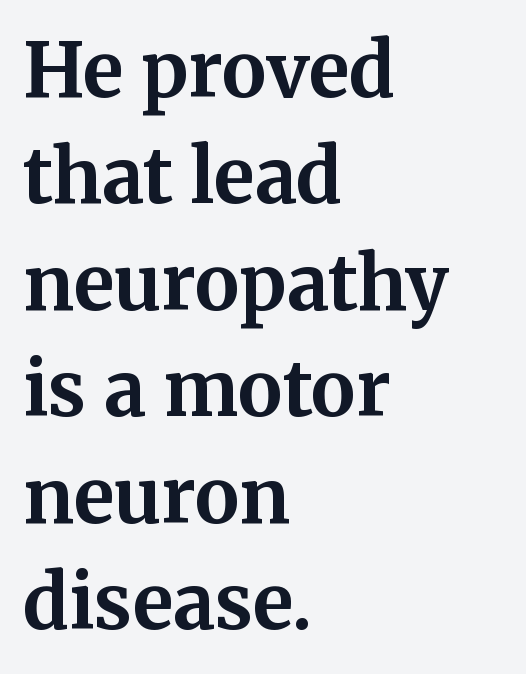
Anything drawn beneath the words? Only blank space. In terms of posture, this sample is upright. Horizontal bands of white between lines are of average thickness. You could call the tracking neutral — neither tight nor loose. This sample has the flowing, uneven cadence of proportional lettering. Little horizontal feet cap the strokes, marking this as serif type.
